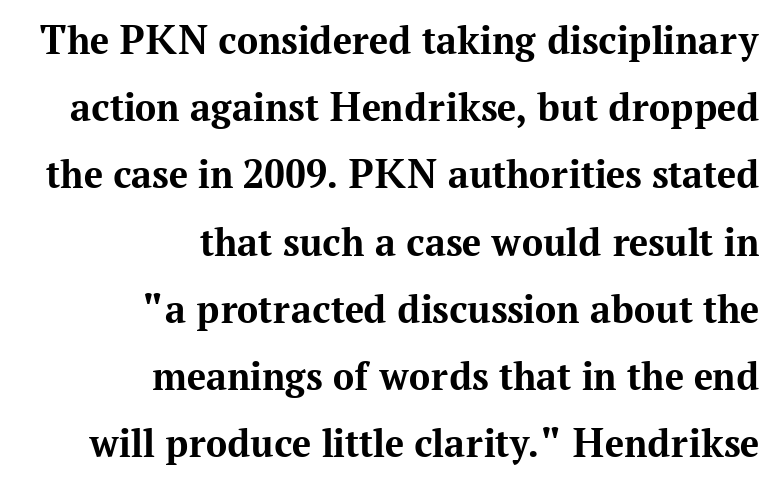
The image shows 42 px bold serif type, upright; set right-aligned, normal line spacing (1.6x), normal letter spacing, not underlined; medium stroke contrast and a medium x-height.
